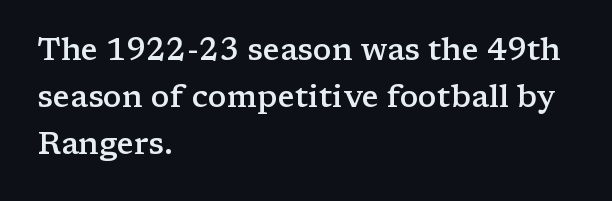
The block of text has a typical density, with ordinary space between rows. The glyphs in this specimen are seriffed. Look at the tracking — it's just the regular setting, nothing added. Do the letters lean? They stand straight. This is the in-between weight designers call semibold or demi. Character widths vary here, with narrow letters taking less room than wide ones.
